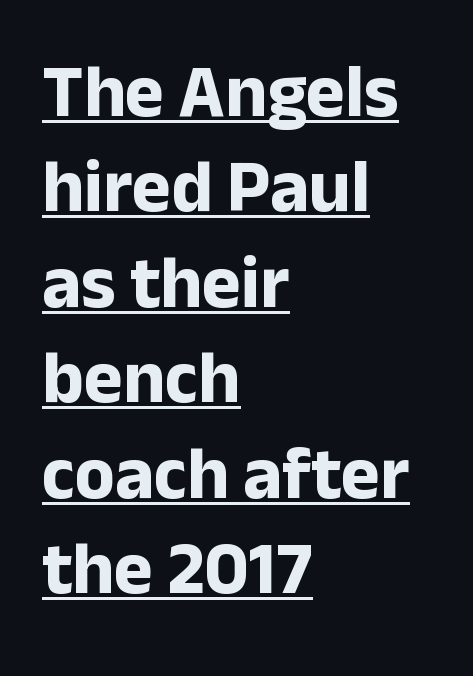
Think of a printed novel: that variable character pitch is what you see here. This block has exactly the height ordinary leading produces. Nope, no serifs anywhere on these letters. Caption: multi-line text, flush left, ragged right. Upright lettering throughout.
